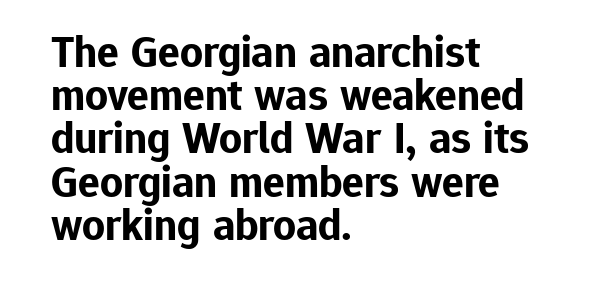
The image shows 45 px bold sans-serif type, upright; set left-aligned, tight line spacing (0.96x), normal letter spacing, not underlined; low stroke contrast and a medium x-height.
